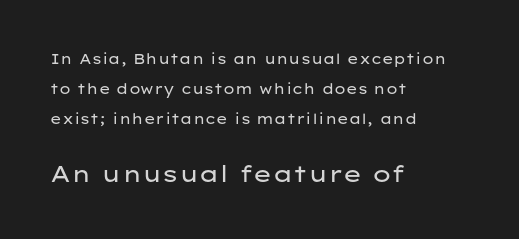
The image shows 23 px text type, upright; set left-aligned, loose line spacing (2.16x), normal letter spacing, not underlined; the second (bottom) block is 1.64x larger.
